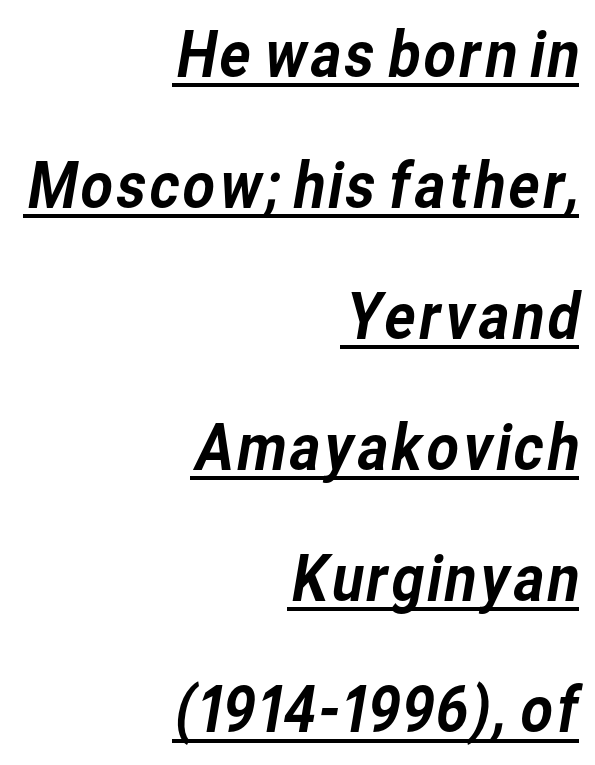
{"serif": "no", "width": "normal", "stroke_contrast": "low", "x_height": "medium", "monospaced": "no", "underline": "yes", "align": "right", "line_spacing": "loose", "line_spacing_ratio": 2.08, "letter_spacing": "normal", "letter_spacing_em": 0.0, "glyph_px": 63}
